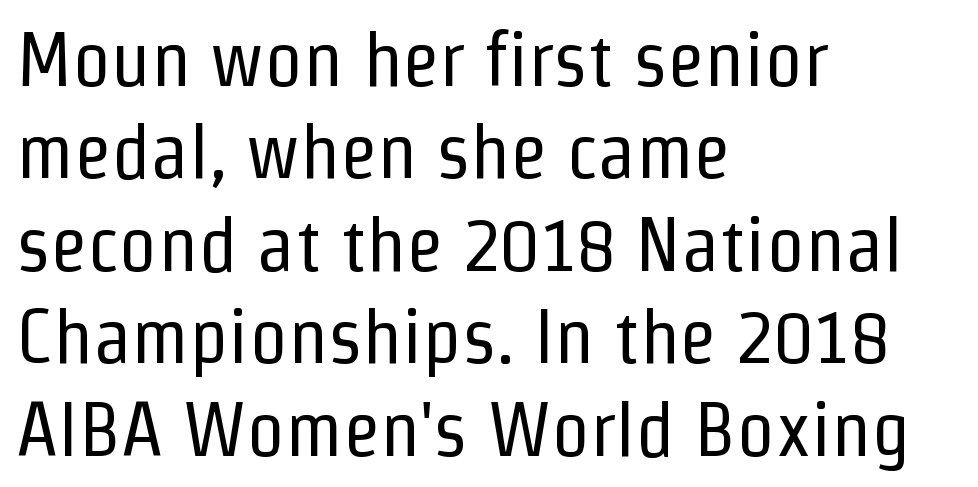
The image shows 77 px regular-weight, condensed sans-serif type, upright; set left-aligned, line spacing 1.2x, normal letter spacing, not underlined; low stroke contrast and a medium x-height.
